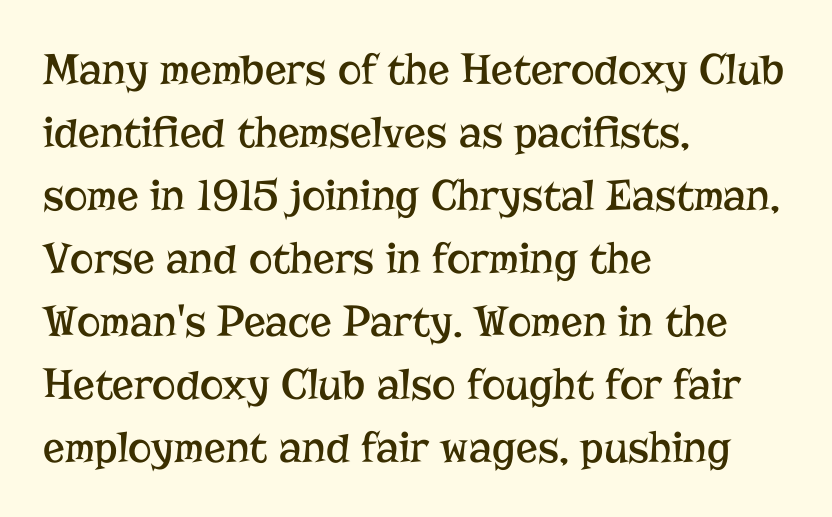
The image shows 45 px regular-weight serif type, upright; set left-aligned, normal line spacing (1.4x), normal letter spacing, not underlined; low stroke contrast and a medium x-height.
